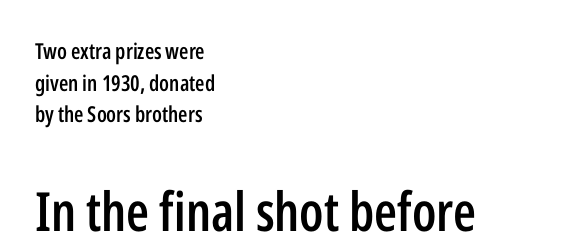
{"serif": "no", "italic": "no", "bold": "semi", "weight": "semibold", "width": "condensed", "stroke_contrast": "low", "x_height": "medium", "monospaced": "no", "underline": "no", "align": "left", "line_spacing": "normal", "line_spacing_ratio": 1.44, "letter_spacing": "normal", "letter_spacing_em": 0.0, "larger_block": "second", "size_ratio": 2.45, "glyph_px": 54}
